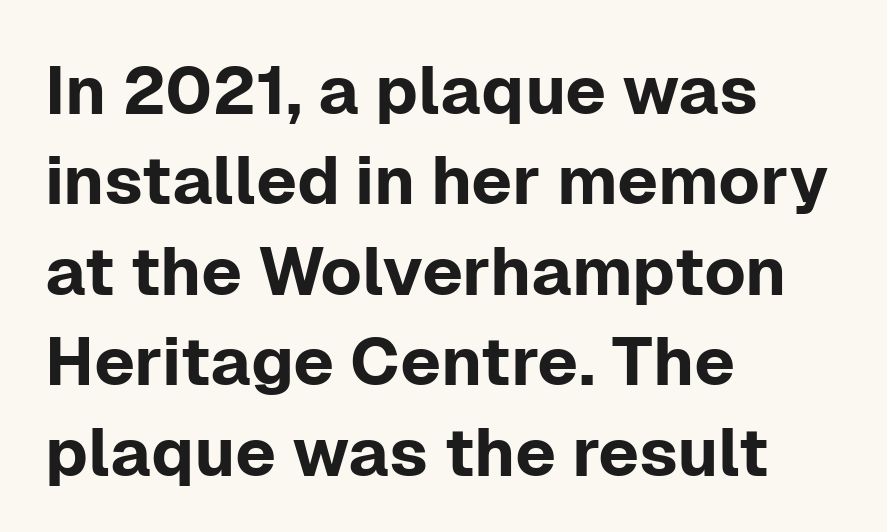
Q: Is the text italic (slanted)? A: No, it is upright.
Q: Is the typeface a serif or a sans-serif typeface? A: Sans-serif.
Q: Is the text underlined? A: No.
Q: How is the paragraph aligned? A: Left-aligned.
Q: Is the spacing between letters normal or unusually wide? A: Normal.
Q: Is the spacing between lines tight, normal or loose? A: Normal.
Q: Width (condensed, normal, or wide)? A: Normal.
Q: Stroke contrast? A: Low.
Q: x-height? A: Medium.
Q: Monospaced? A: No.
